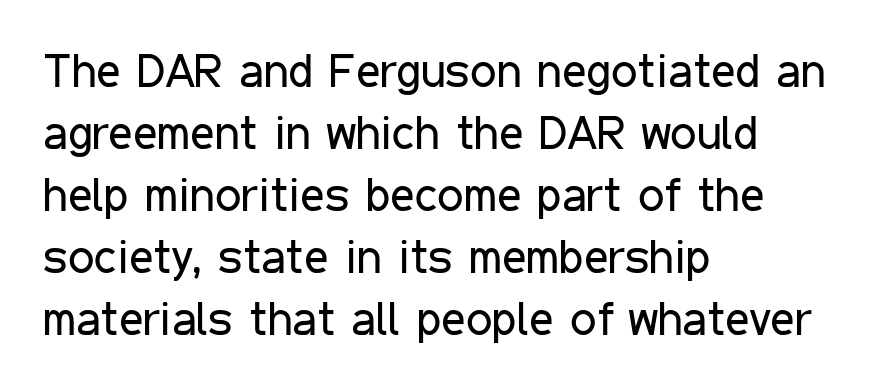
Compared with typical body copy, the letter spacing here is the same. Nothing sits at the stroke ends, so this counts as sans-serif. The face used here is proportionally spaced, like ordinary book or web type. Each stroke keeps to a modest, everyday thickness or less.
